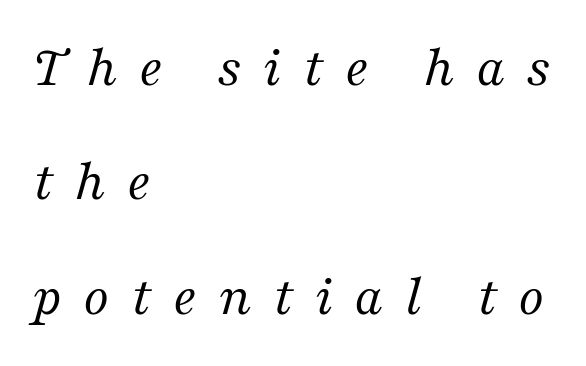
Q: Is the text bold? A: No.
Q: Is the text italic (slanted)? A: Yes, it leans right by about 16 degrees.
Q: Is the typeface a serif or a sans-serif typeface? A: Serif.
Q: Is the text underlined? A: No.
Q: How is the paragraph aligned? A: Left-aligned.
Q: Is the spacing between letters normal or unusually wide? A: Unusually wide.
Q: Is the spacing between lines tight, normal or loose? A: Loose.
Q: Width (condensed, normal, or wide)? A: Normal.
Q: Stroke contrast? A: Medium.
Q: x-height? A: Medium.
Q: Monospaced? A: No.
